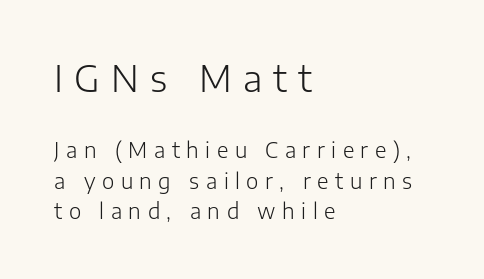
The image shows 36 px light sans-serif type, upright; set left-aligned, normal line spacing (1.47x), unusually wide letter spacing (+0.31 em), not underlined; the first (top) block is 1.71x larger; low stroke contrast and a medium x-height.
